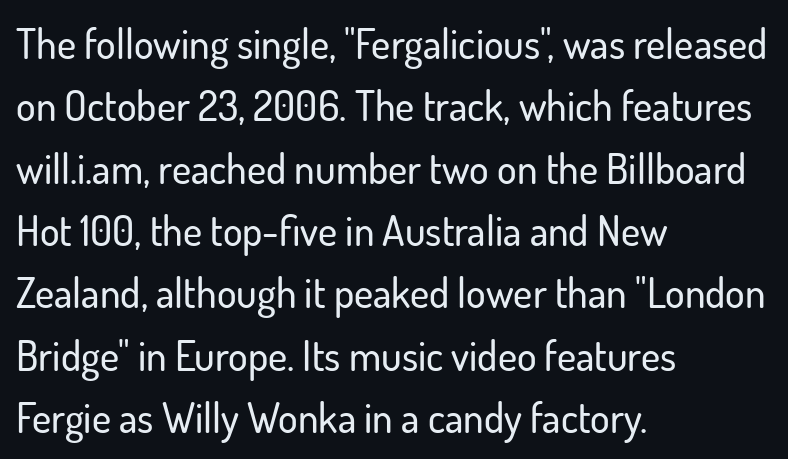
{"serif": "no", "italic": "no", "width": "normal", "stroke_contrast": "low", "x_height": "small", "monospaced": "no", "underline": "no", "align": "left", "line_spacing": "normal", "line_spacing_ratio": 1.52, "letter_spacing": "normal", "letter_spacing_em": 0.0, "glyph_px": 41}
